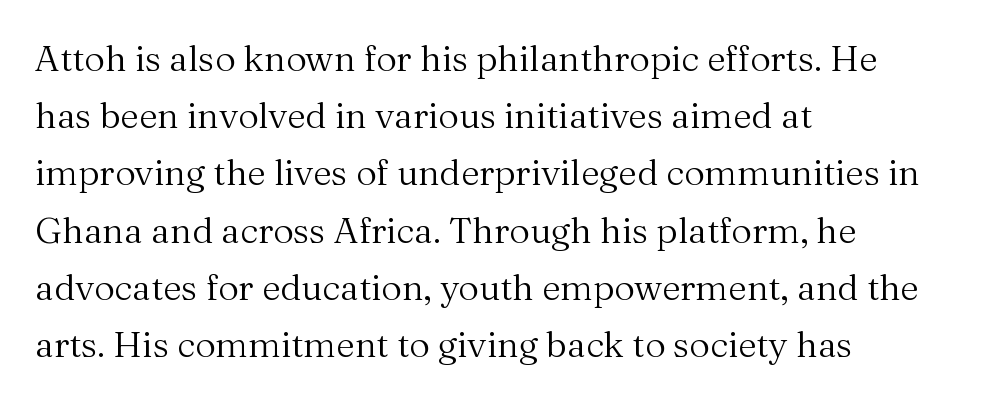
Q: Is the text bold? A: No.
Q: Is the text italic (slanted)? A: No, it is upright.
Q: Is the typeface a serif or a sans-serif typeface? A: Serif.
Q: Is the text underlined? A: No.
Q: How is the paragraph aligned? A: Left-aligned.
Q: Is the spacing between letters normal or unusually wide? A: Normal.
Q: Is the spacing between lines tight, normal or loose? A: Normal.
Q: Width (condensed, normal, or wide)? A: Normal.
Q: Stroke contrast? A: Medium.
Q: x-height? A: Medium.
Q: Monospaced? A: No.
